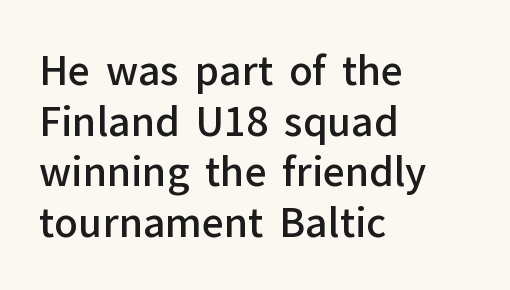
Compared with a centered layout, this one pins lines to the left instead. The sample has been set in demibold, a notch under bold. Looks like regular typesetting: each glyph gets only the width it needs. Only glyphs here, with clear space below each row. No feet cap the strokes, marking this as sans-serif type.
